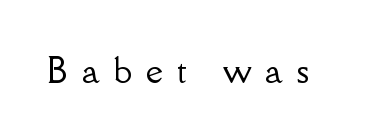
The image shows 33 px serif type, upright; set unusually wide letter spacing (+0.43 em), not underlined; low stroke contrast and a small x-height.
